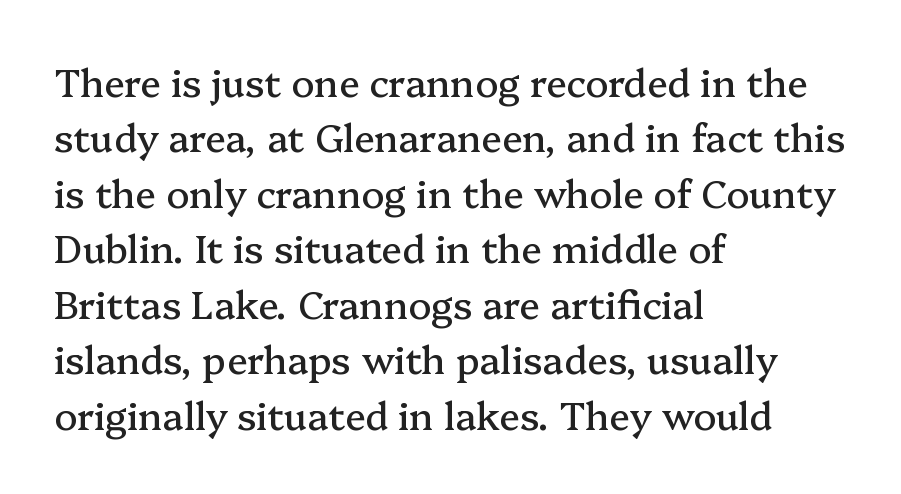
Q: Is the text italic (slanted)? A: No, it is upright.
Q: Is the typeface a serif or a sans-serif typeface? A: Serif.
Q: Is the text underlined? A: No.
Q: How is the paragraph aligned? A: Left-aligned.
Q: Is the spacing between letters normal or unusually wide? A: Normal.
Q: Is the spacing between lines tight, normal or loose? A: Normal.
Q: Width (condensed, normal, or wide)? A: Normal.
Q: Stroke contrast? A: Medium.
Q: x-height? A: Medium.
Q: Monospaced? A: No.
